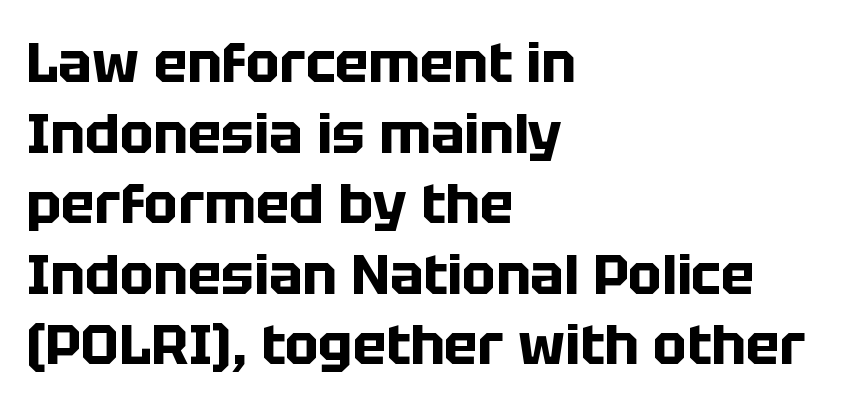
Q: Is the text bold? A: Yes.
Q: Is the text italic (slanted)? A: No, it is upright.
Q: Is the typeface a serif or a sans-serif typeface? A: Sans-serif.
Q: Is the text underlined? A: No.
Q: How is the paragraph aligned? A: Left-aligned.
Q: Is the spacing between letters normal or unusually wide? A: Normal.
Q: Is the spacing between lines tight, normal or loose? A: Normal.
Q: Width (condensed, normal, or wide)? A: Normal.
Q: Stroke contrast? A: Low.
Q: x-height? A: Large.
Q: Monospaced? A: No.
